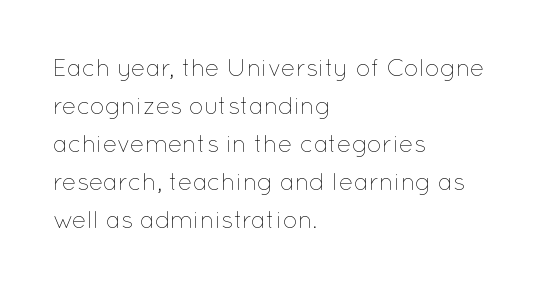
{"italic": "no", "bold": "no", "underline": "no", "align": "left", "line_spacing": "normal", "line_spacing_ratio": 1.58, "letter_spacing": "normal", "letter_spacing_em": 0.0, "glyph_px": 24}
